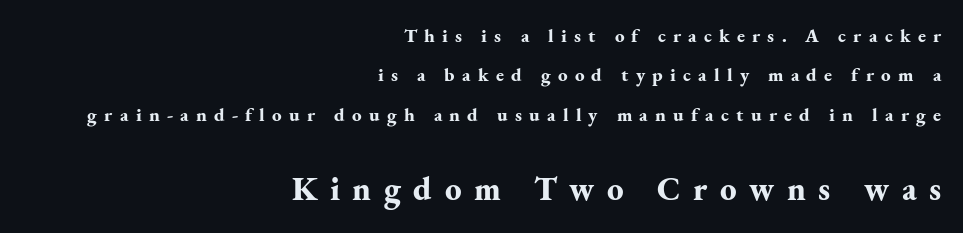
Layout note: lines flush right. Do the characters align in a grid? No, the font is proportional. Unlike a clean sans, this face finishes its strokes with serifs. Quick note: not italic, upright.
